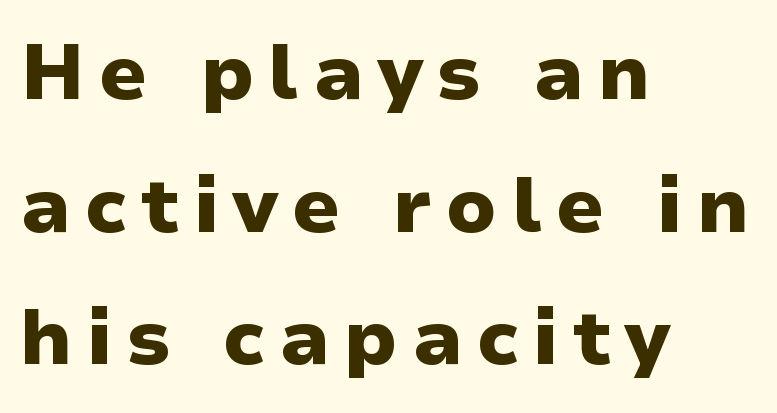
Stroke thickness is high; the sample reads as a true bold. A typesetter would call this proportional, since set widths differ per character. Clear beneath every line of the passage. Vertical spacing — default.
